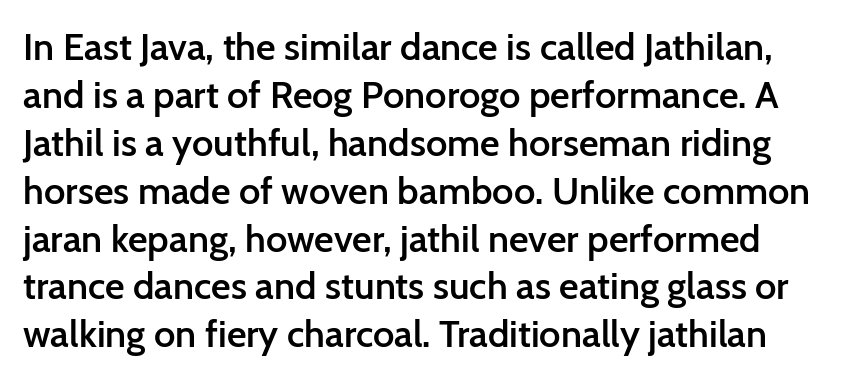
Q: Is the text bold? A: Semi-bold.
Q: Is the text italic (slanted)? A: No, it is upright.
Q: Is the typeface a serif or a sans-serif typeface? A: Sans-serif.
Q: Is the text underlined? A: No.
Q: Is the spacing between letters normal or unusually wide? A: Normal.
Q: Is the spacing between lines tight, normal or loose? A: Normal.
Q: Width (condensed, normal, or wide)? A: Normal.
Q: Stroke contrast? A: Low.
Q: x-height? A: Medium.
Q: Monospaced? A: No.
